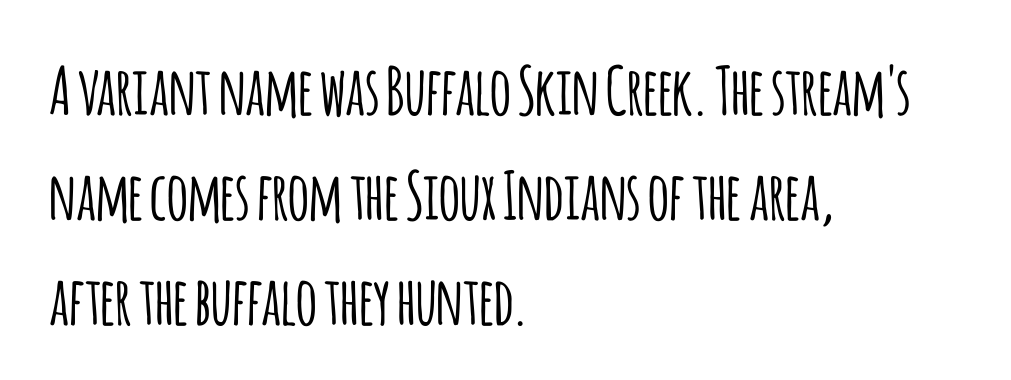
{"serif": "no", "italic": "no", "width": "condensed", "stroke_contrast": "low", "x_height": "large", "monospaced": "no", "underline": "no", "align": "left", "line_spacing": "normal", "line_spacing_ratio": 1.59, "letter_spacing": "normal", "letter_spacing_em": 0.0, "glyph_px": 66}
